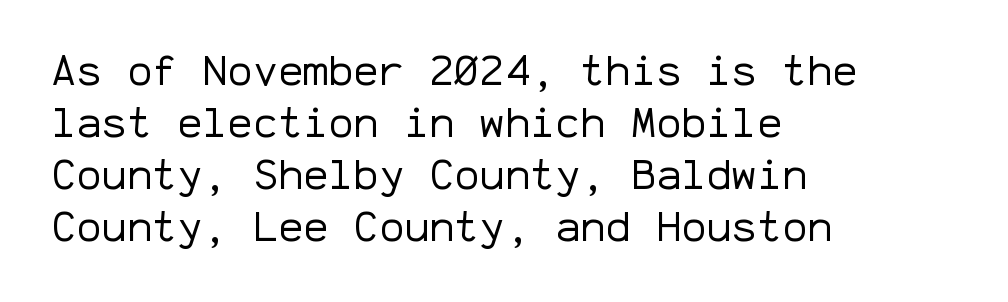
{"serif": "no", "italic": "no", "bold": "no", "weight": "regular", "width": "normal", "stroke_contrast": "low", "x_height": "medium", "monospaced": "yes", "underline": "no", "align": "left", "line_spacing_ratio": 1.24, "letter_spacing": "normal", "letter_spacing_em": 0.0, "glyph_px": 42}
